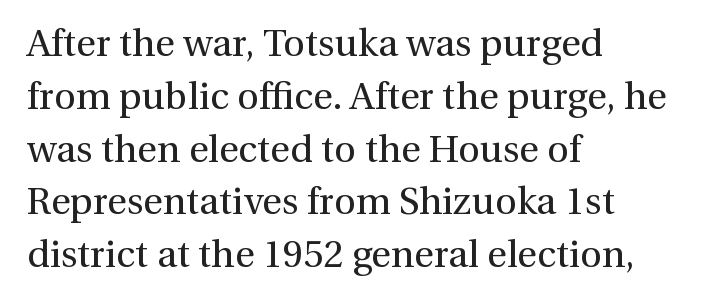
{"serif": "yes", "italic": "no", "bold": "no", "weight": "regular", "width": "normal", "stroke_contrast": "medium", "x_height": "medium", "monospaced": "no", "underline": "no", "align": "left", "line_spacing": "normal", "line_spacing_ratio": 1.39, "letter_spacing": "normal", "letter_spacing_em": 0.0, "glyph_px": 38}
